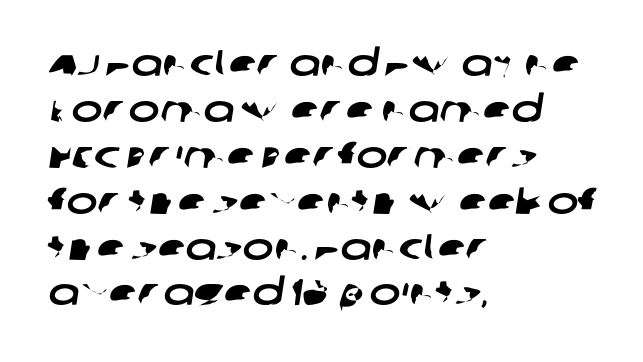
You could not count columns in this text — the font is proportionally spaced. Caption: standard tracking, unaltered. These lines are composed in type without serifs. Check the space under the baseline: it is left empty.
